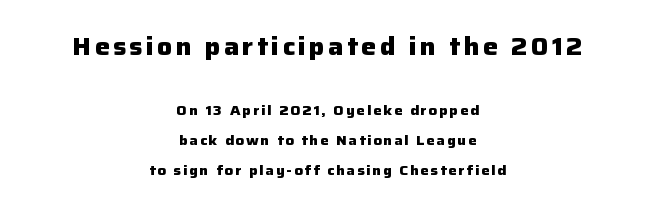
Is there much room between lines? Yes — plenty of vertical air separates them. Rule under the text: the space is simply empty. Teacher's note: observe the equal gaps on both sides — that is centered alignment. Whoever set this made the first block the dominant, larger element. The sample has been set heavy, in full bold.
